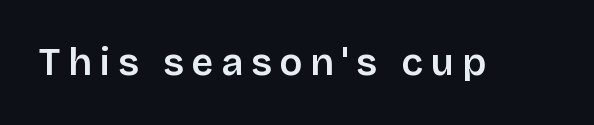
The image shows 38 px sans-serif type, upright; set unusually wide letter spacing (+0.21 em), not underlined; low stroke contrast and a large x-height.
